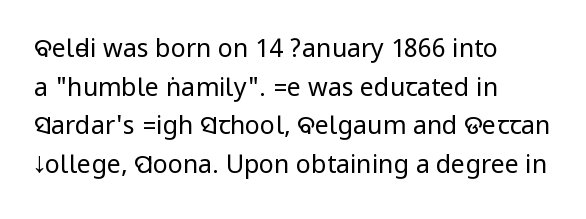
Notice how descenders clear the ascenders below comfortably — that's standard leading. Posture: vertical. Letter spacing: default. This rendering uses left alignment, leaving the right contour irregular.
